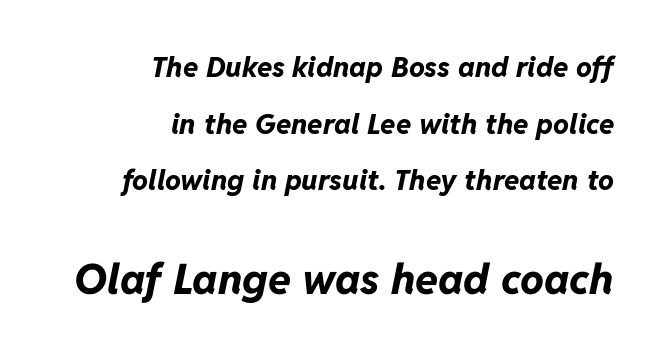
Note: smaller setting up top, larger setting below. Does the leading feel generous? Absolutely, it's lavish. The letters sit at their default tracking, neither squeezed nor spread. These words are printed bold, with thick strokes throughout. Looking at the ascenders, they clearly lean. The paragraph has a hard right edge and a soft left edge.
